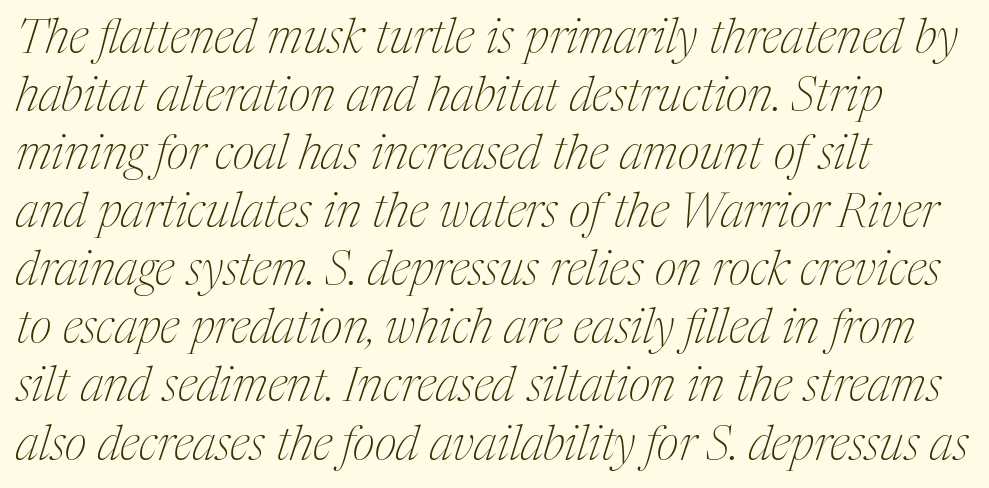
Q: Is the text bold? A: No.
Q: Is the text italic (slanted)? A: Yes, it leans right by about 17 degrees.
Q: Is the typeface a serif or a sans-serif typeface? A: Serif.
Q: Is the text underlined? A: No.
Q: How is the paragraph aligned? A: Left-aligned.
Q: Is the spacing between letters normal or unusually wide? A: Normal.
Q: Width (condensed, normal, or wide)? A: Condensed.
Q: Stroke contrast? A: Medium.
Q: x-height? A: Medium.
Q: Monospaced? A: No.
